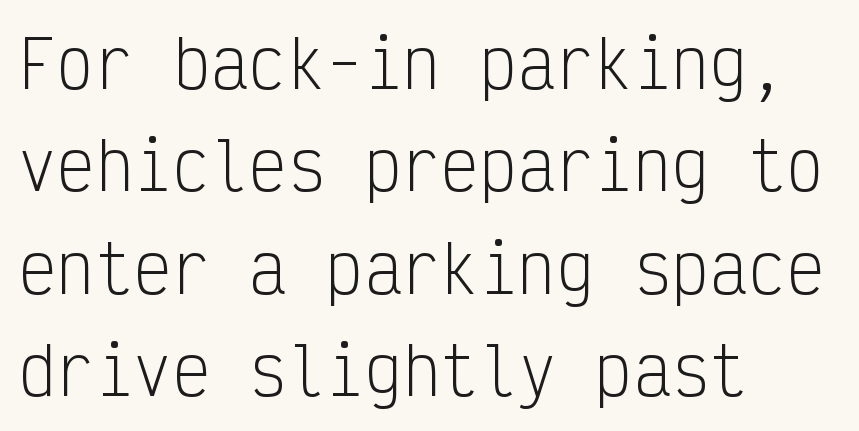
Q: Is the text bold? A: No.
Q: Is the text italic (slanted)? A: No, it is upright.
Q: Is the typeface a serif or a sans-serif typeface? A: Sans-serif.
Q: Is the text underlined? A: No.
Q: How is the paragraph aligned? A: Left-aligned.
Q: Is the spacing between letters normal or unusually wide? A: Normal.
Q: Is the spacing between lines tight, normal or loose? A: Normal.
Q: Width (condensed, normal, or wide)? A: Condensed.
Q: Stroke contrast? A: Low.
Q: x-height? A: Medium.
Q: Monospaced? A: Yes.
